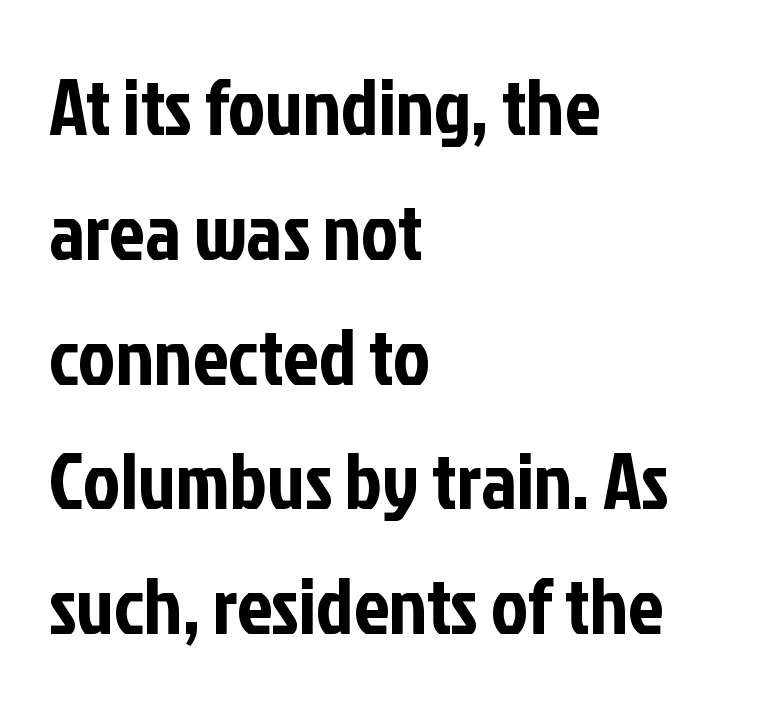
{"serif": "no", "italic": "no", "width": "condensed", "stroke_contrast": "low", "x_height": "medium", "monospaced": "no", "underline": "no", "align": "left", "line_spacing": "normal", "line_spacing_ratio": 1.58, "letter_spacing": "normal", "letter_spacing_em": 0.0, "glyph_px": 79}
